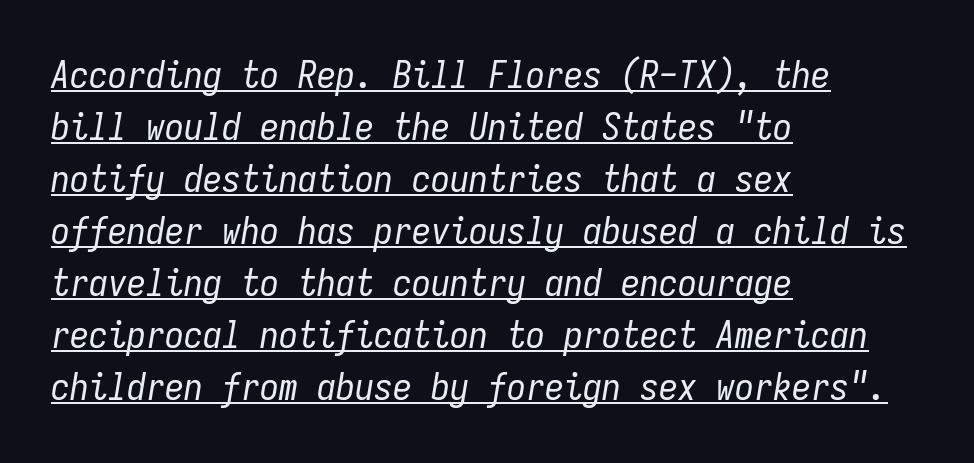
The image shows 38 px regular-weight, condensed type, italic (leaning right), monospaced; set left-aligned, normal line spacing (1.37x), normal letter spacing, underlined; low stroke contrast and a medium x-height.
